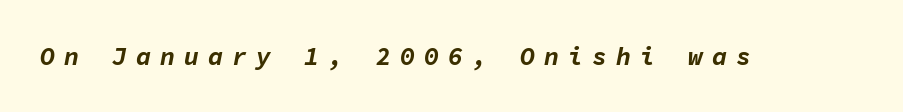
Q: Is the text bold? A: Yes.
Q: Is the text italic (slanted)? A: Yes, it leans right by about 11 degrees.
Q: Is the text underlined? A: No.
Q: Is the spacing between letters normal or unusually wide? A: Unusually wide.
